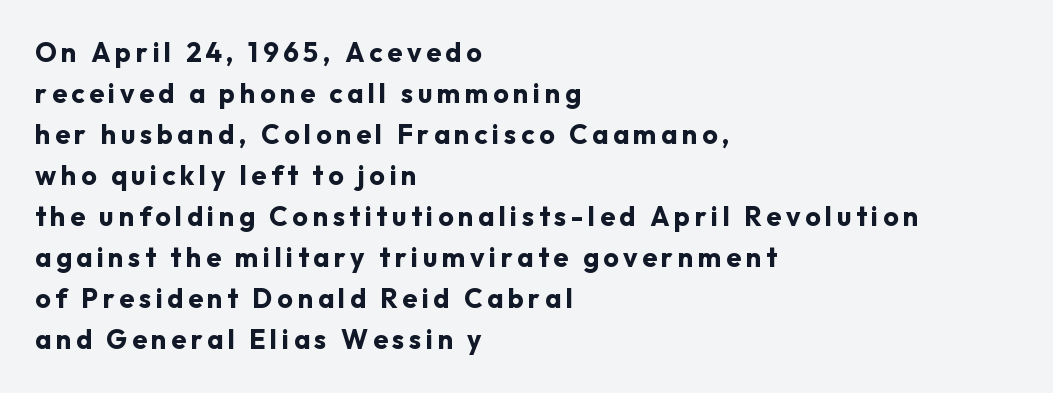
This sample uses an upright cut, with every glyph sitting square on the baseline. Normally led — the rows are evenly, conventionally spaced. Every letter is thick-stroked: bold, no question. The lines in this sample share a left origin and differ only in where they stop. No word sits above an underline.
